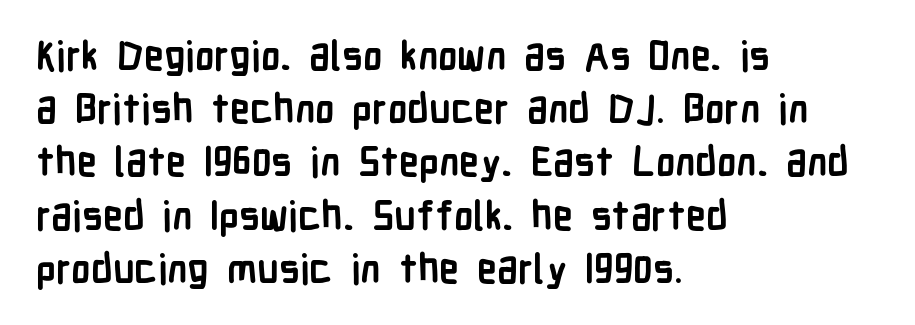
Q: Is the text bold? A: Yes.
Q: Is the text italic (slanted)? A: No, it is upright.
Q: Is the typeface a serif or a sans-serif typeface? A: Sans-serif.
Q: Is the text underlined? A: No.
Q: How is the paragraph aligned? A: Left-aligned.
Q: Is the spacing between letters normal or unusually wide? A: Normal.
Q: Is the spacing between lines tight, normal or loose? A: Normal.
Q: Width (condensed, normal, or wide)? A: Condensed.
Q: Stroke contrast? A: Low.
Q: x-height? A: Medium.
Q: Monospaced? A: No.
